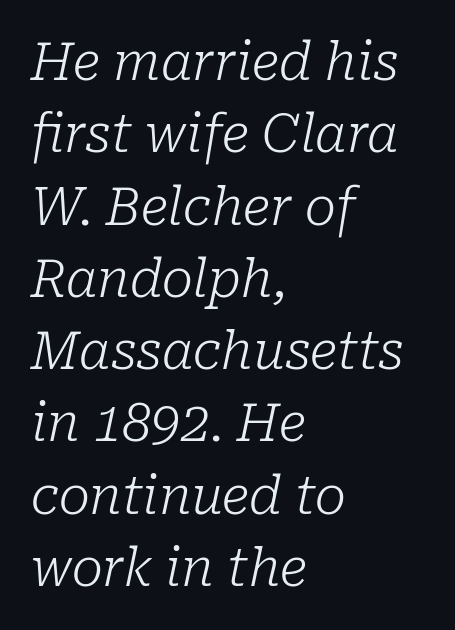
This sample is left-justified, so line endings fall wherever the words run out. The rendering applies a slant to the glyphs. No extra tracking has been applied to these lines. You can tell from the footed stems that serif type was used. Think of a printed novel: that variable character pitch is what you see here.
